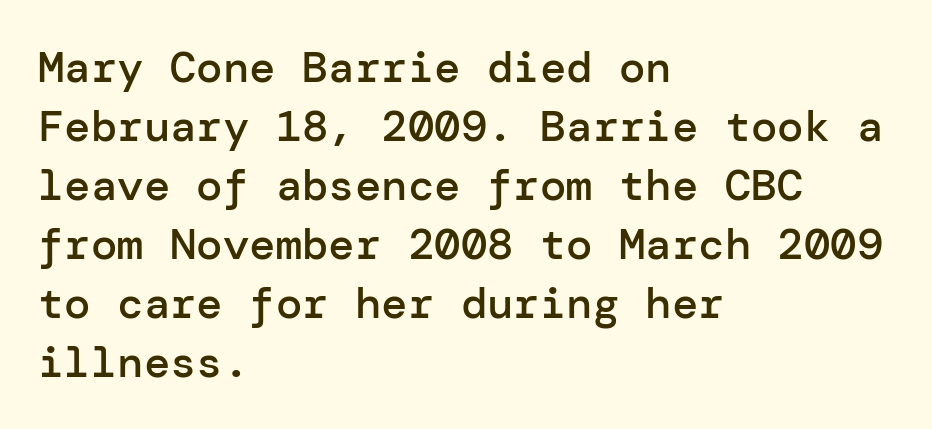
{"serif": "no", "italic": "no", "bold": "semi", "weight": "semibold", "width": "normal", "stroke_contrast": "low", "x_height": "medium", "underline": "no", "align": "left", "line_spacing": "normal", "line_spacing_ratio": 1.34, "letter_spacing": "normal", "letter_spacing_em": 0.0, "glyph_px": 44}
